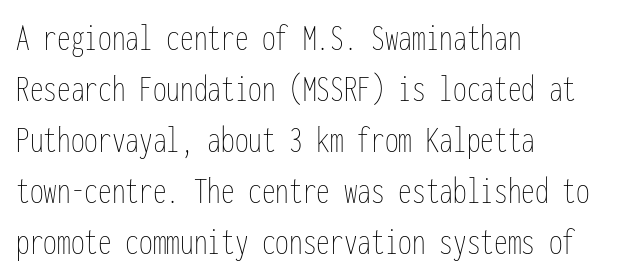
The image shows 39 px thin, condensed type, upright, monospaced; set left-aligned, normal line spacing (1.31x), normal letter spacing, not underlined; low stroke contrast and a medium x-height.
